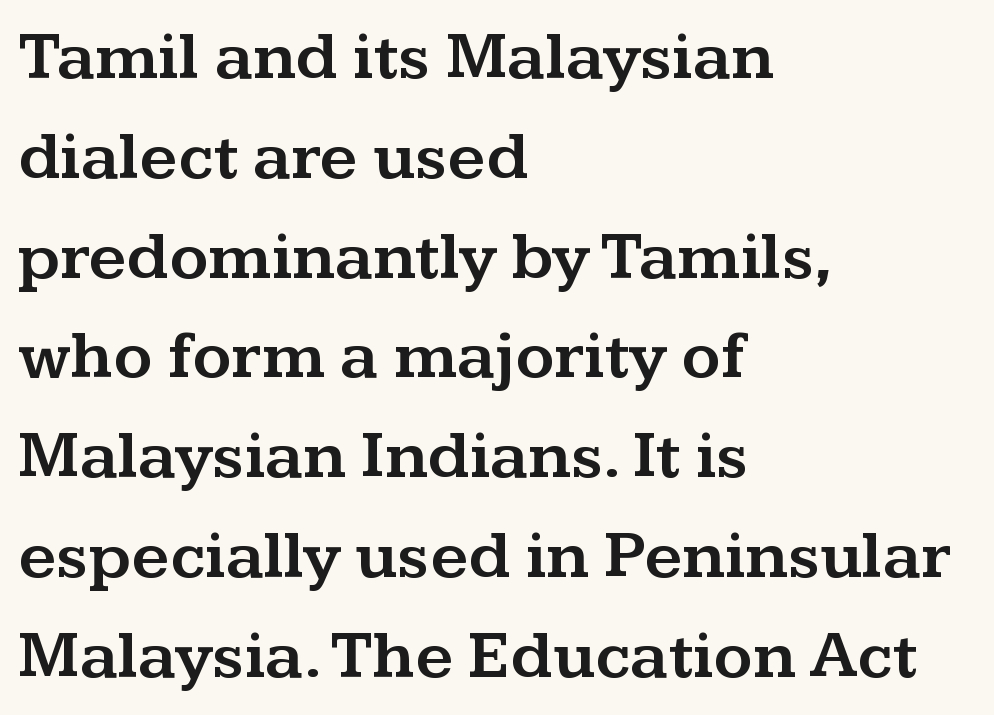
Letter spacing: default. Line beginnings align vertically; line endings do not. The letters stand straight up with perfectly vertical stems. Do the characters align in a grid? No, the font is proportional. Note: serifs present on the glyphs. Compared with typical paragraphs, the rows here are spaced about the same.
